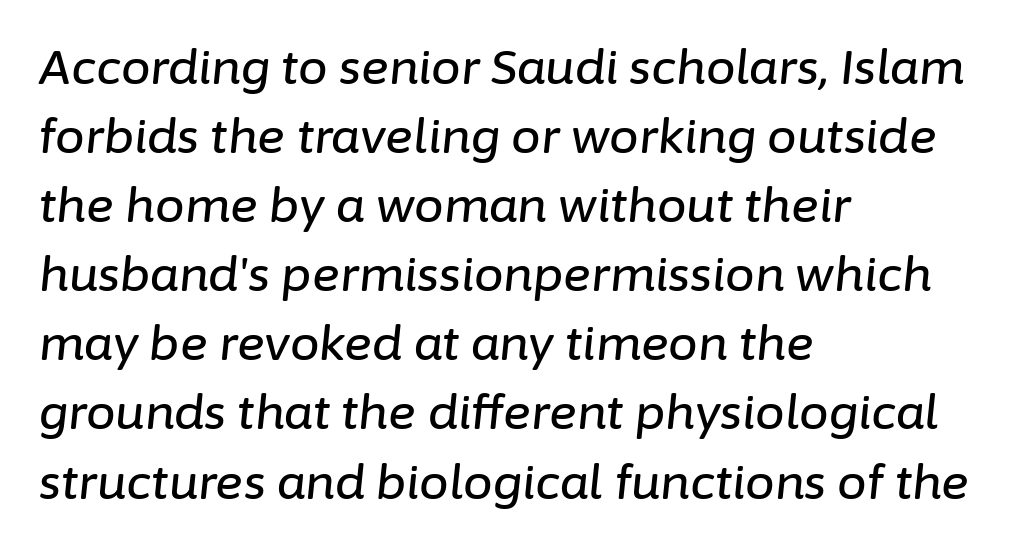
The image shows 47 px text type, italic (leaning right); set left-aligned, normal line spacing (1.47x), normal letter spacing, not underlined; low stroke contrast and a medium x-height.
